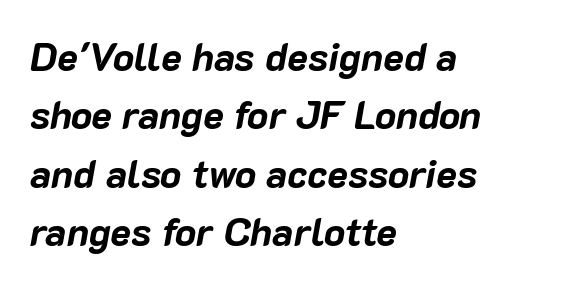
Q: Is the text bold? A: Yes.
Q: Is the text italic (slanted)? A: Yes, it leans right by about 10 degrees.
Q: Is the text underlined? A: No.
Q: How is the paragraph aligned? A: Left-aligned.
Q: Is the spacing between letters normal or unusually wide? A: Normal.
Q: Is the spacing between lines tight, normal or loose? A: Normal.
Q: Width (condensed, normal, or wide)? A: Normal.
Q: Stroke contrast? A: Low.
Q: x-height? A: Medium.
Q: Monospaced? A: No.
